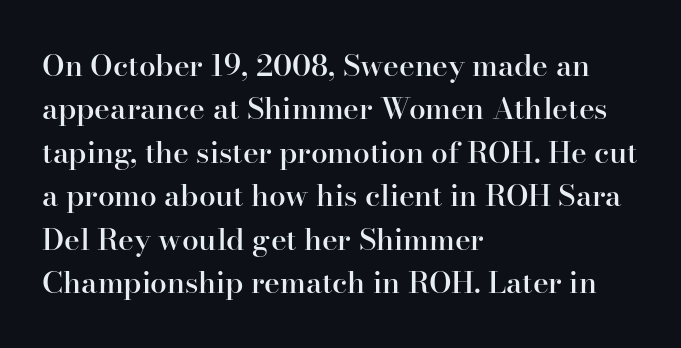
Q: Is the text bold? A: Semi-bold.
Q: Is the text italic (slanted)? A: No, it is upright.
Q: Is the typeface a serif or a sans-serif typeface? A: Serif.
Q: Is the text underlined? A: No.
Q: How is the paragraph aligned? A: Left-aligned.
Q: Is the spacing between letters normal or unusually wide? A: Normal.
Q: Is the spacing between lines tight, normal or loose? A: Normal.
Q: Width (condensed, normal, or wide)? A: Normal.
Q: Stroke contrast? A: High.
Q: x-height? A: Small.
Q: Monospaced? A: No.
